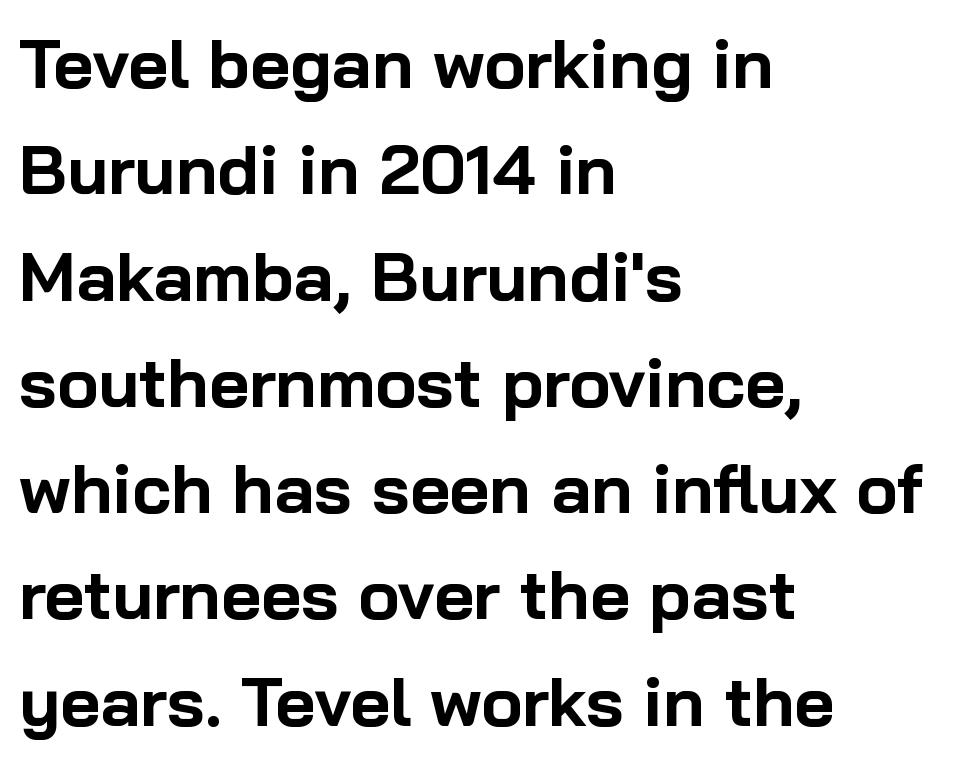
The image shows 69 px bold sans-serif type, upright; set left-aligned, normal line spacing (1.54x), normal letter spacing, not underlined; low stroke contrast and a medium x-height.
